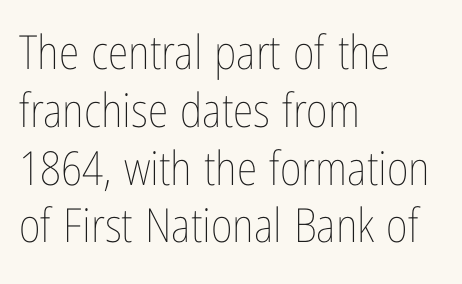
The image shows 47 px thin, condensed type, upright; set left-aligned, line spacing 1.23x, normal letter spacing, not underlined; low stroke contrast and a medium x-height.
